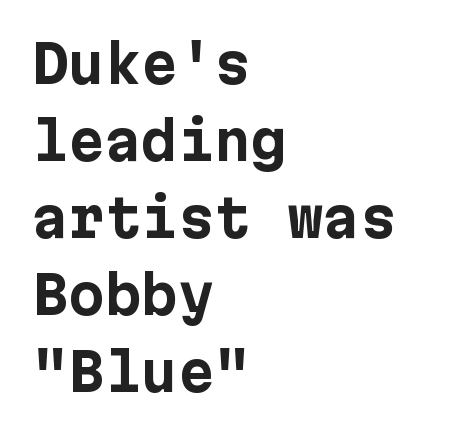
The image shows 52 px bold sans-serif type, upright; set left-aligned, normal line spacing (1.48x), normal letter spacing, not underlined; low stroke contrast and a medium x-height.
